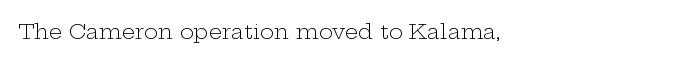
{"italic": "no", "bold": "no", "underline": "no", "align": "left", "letter_spacing": "normal", "letter_spacing_em": 0.0, "glyph_px": 21}
